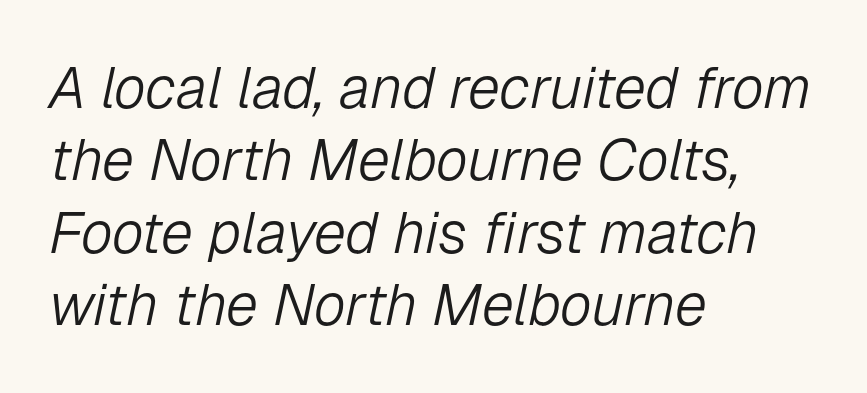
{"italic": "yes", "lean": "right", "slant_degrees": 12, "bold": "no", "weight": "light", "width": "normal", "stroke_contrast": "low", "x_height": "medium", "monospaced": "no", "underline": "no", "align": "left", "line_spacing": "normal", "line_spacing_ratio": 1.25, "letter_spacing": "normal", "letter_spacing_em": 0.0, "glyph_px": 58}
